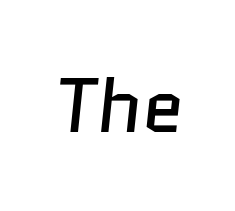
Q: Is the text bold? A: No.
Q: Is the typeface a serif or a sans-serif typeface? A: Sans-serif.
Q: Is the text underlined? A: No.
Q: Is the spacing between letters normal or unusually wide? A: Normal.
Q: Width (condensed, normal, or wide)? A: Normal.
Q: Stroke contrast? A: Low.
Q: x-height? A: Medium.
Q: Monospaced? A: No.
